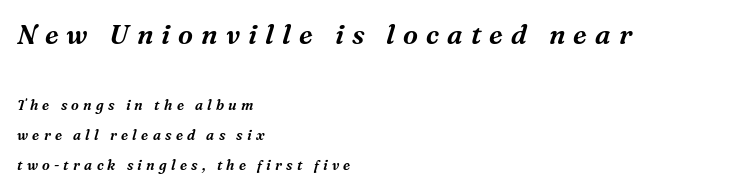
The ragged edge is on the right, which tells us the setting is flush left. Larger block? The one above; the one below is distinctly smaller. A great deal of white space separates one row of letters from the next. The zone under the glyphs is completely vacant.
